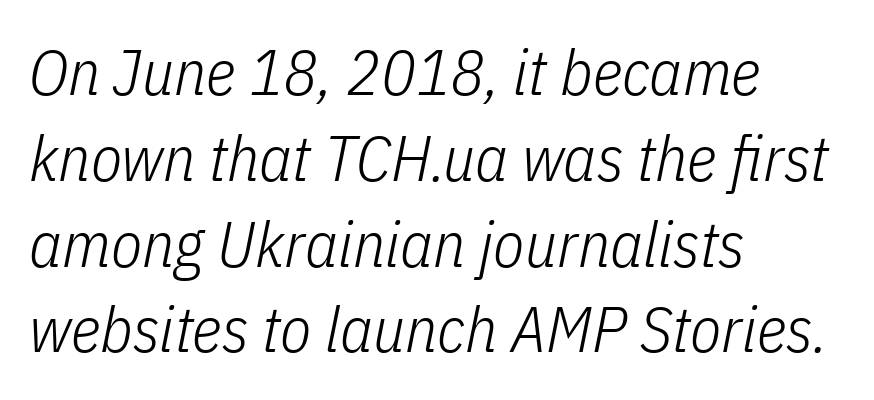
The image shows 64 px light, condensed type, italic (leaning right); set left-aligned, normal line spacing (1.34x), normal letter spacing, not underlined; low stroke contrast and a medium x-height.
